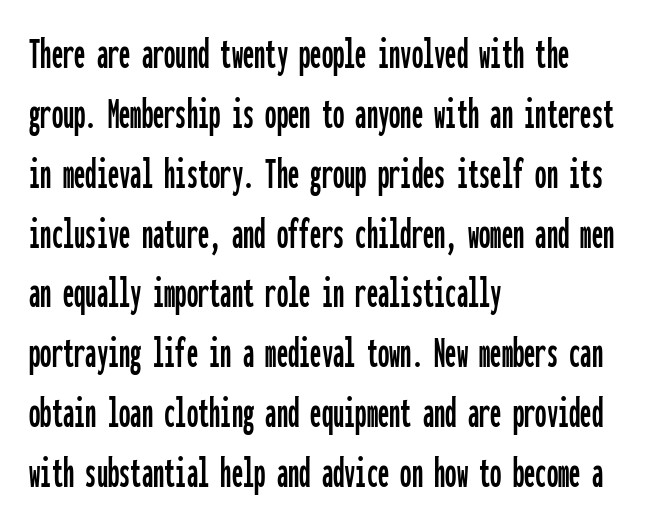
{"serif": "no", "italic": "no", "width": "condensed", "stroke_contrast": "low", "x_height": "medium", "monospaced": "yes", "underline": "no", "align": "left", "line_spacing": "normal", "line_spacing_ratio": 1.33, "letter_spacing": "normal", "letter_spacing_em": 0.0, "glyph_px": 45}
